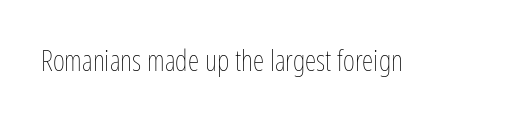
These lines keep a tight, regular rhythm from letter to letter. The face used here is proportionally spaced, like ordinary book or web type. The font sits on the lighter half of the weight spectrum, regular included. If you drew a line through each stem, it would be perfectly vertical.
